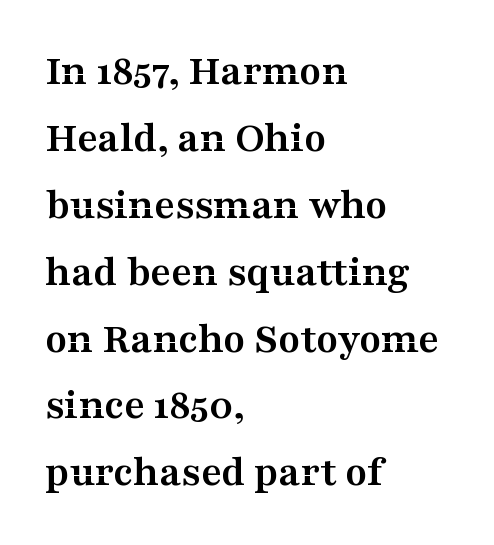
{"serif": "yes", "italic": "no", "bold": "yes", "weight": "semibold", "width": "wide", "stroke_contrast": "medium", "x_height": "medium", "monospaced": "no", "underline": "no", "align": "left", "line_spacing": "normal", "line_spacing_ratio": 1.52, "letter_spacing": "normal", "letter_spacing_em": 0.0, "glyph_px": 44}
